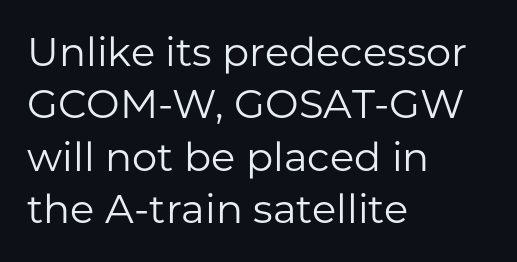
{"serif": "no", "italic": "no", "bold": "no", "weight": "regular", "width": "normal", "stroke_contrast": "low", "x_height": "medium", "monospaced": "no", "underline": "no", "align": "left", "line_spacing": "normal", "line_spacing_ratio": 1.31, "letter_spacing": "normal", "letter_spacing_em": 0.0, "glyph_px": 40}
